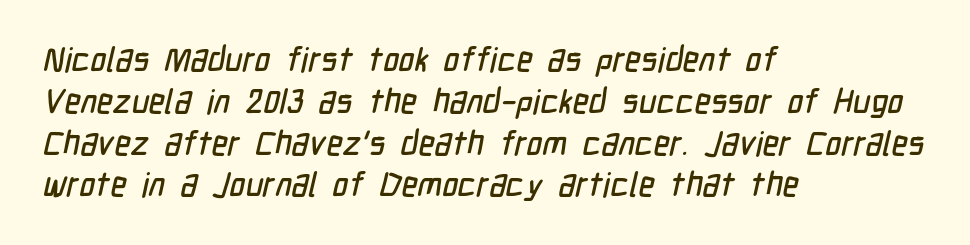
The image shows 34 px condensed sans-serif type; set left-aligned, line spacing 1.23x, normal letter spacing, not underlined; low stroke contrast and a medium x-height.
